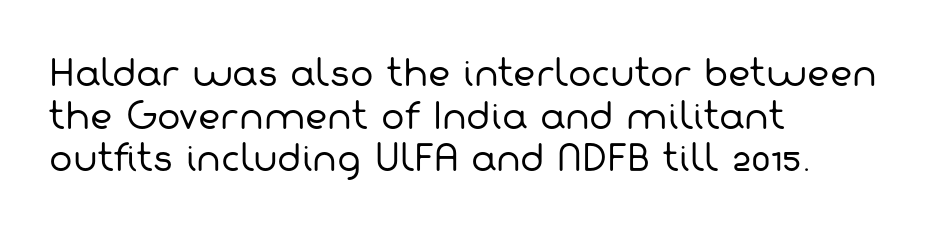
The image shows 35 px regular-weight sans-serif type; set left-aligned, line spacing 1.22x, normal letter spacing, not underlined; low stroke contrast and a medium x-height.
